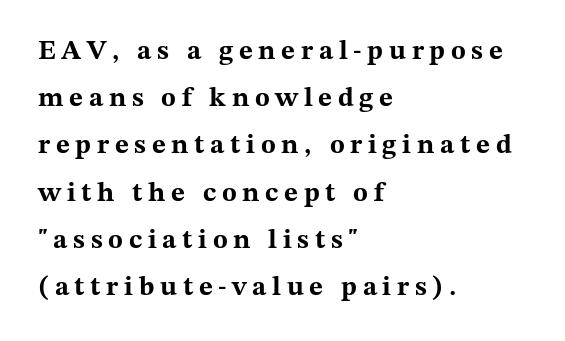
This sample uses expanded letter spacing, leaving extra air between glyphs. Weight check: bold — yes, fully. Designer's note — italics off, roman on. This sample is left-justified, so line endings fall wherever the words run out. Just letters on the line, the space beneath them empty.
